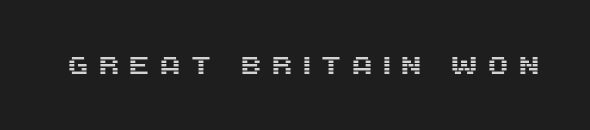
{"italic": "no", "underline": "no", "letter_spacing": "wide", "letter_spacing_em": 0.35, "glyph_px": 25}
